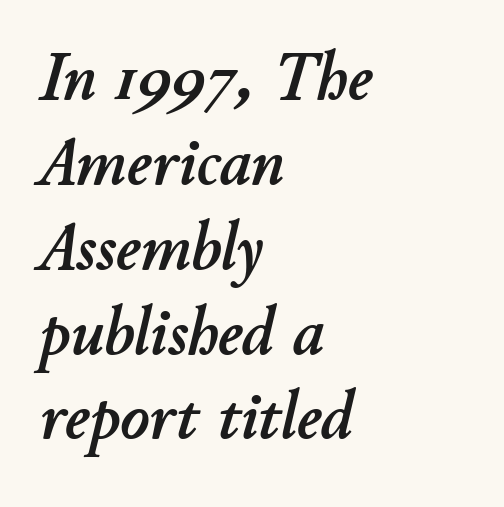
Q: Is the text italic (slanted)? A: Yes, it leans right by about 11 degrees.
Q: Is the text underlined? A: No.
Q: How is the paragraph aligned? A: Left-aligned.
Q: Is the spacing between letters normal or unusually wide? A: Normal.
Q: Width (condensed, normal, or wide)? A: Normal.
Q: Stroke contrast? A: Low.
Q: x-height? A: Small.
Q: Monospaced? A: No.
